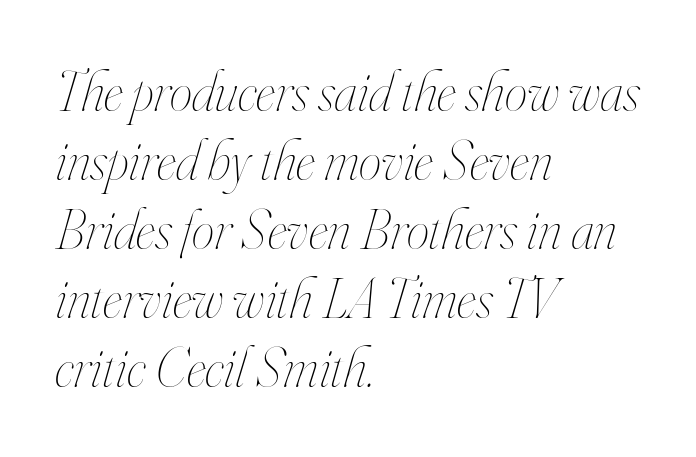
{"italic": "yes", "lean": "right", "slant_degrees": 16, "bold": "no", "weight": "thin", "width": "condensed", "stroke_contrast": "high", "x_height": "small", "monospaced": "no", "underline": "no", "align": "left", "line_spacing_ratio": 1.21, "letter_spacing": "normal", "letter_spacing_em": 0.0, "glyph_px": 57}
